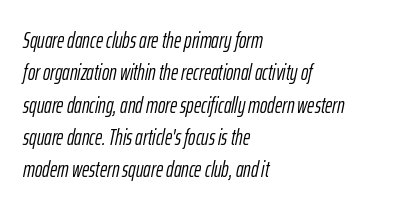
Q: Is the text bold? A: No.
Q: Is the text italic (slanted)? A: Yes, it leans right by about 12 degrees.
Q: Is the text underlined? A: No.
Q: How is the paragraph aligned? A: Left-aligned.
Q: Is the spacing between letters normal or unusually wide? A: Normal.
Q: Is the spacing between lines tight, normal or loose? A: Normal.
